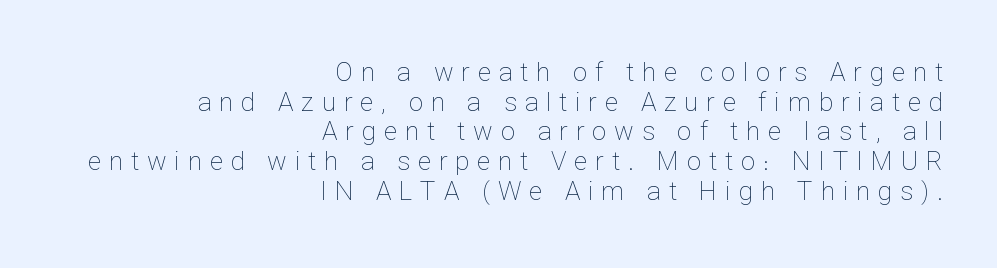
Q: Is the text bold? A: No.
Q: Is the text italic (slanted)? A: No, it is upright.
Q: Is the text underlined? A: No.
Q: How is the paragraph aligned? A: Right-aligned.
Q: Is the spacing between letters normal or unusually wide? A: Unusually wide.
Q: Is the spacing between lines tight, normal or loose? A: Tight.
